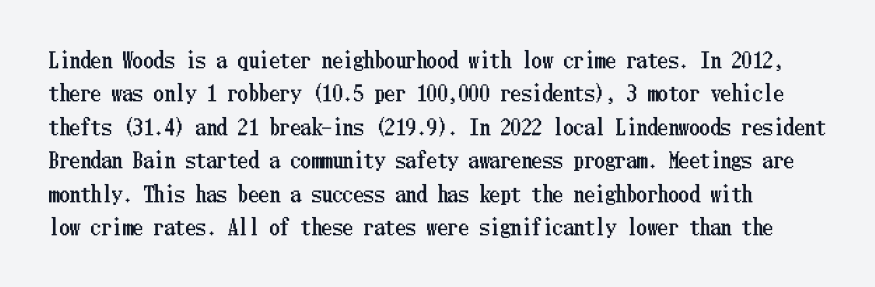
The image shows 21 px text type, upright; set normal line spacing (1.59x), normal letter spacing, not underlined.
